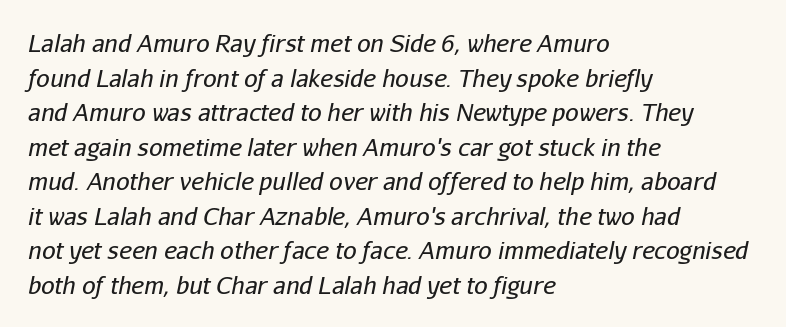
{"italic": "yes", "lean": "right", "slant_degrees": 11, "bold": "no", "underline": "no", "align": "left", "line_spacing": "normal", "line_spacing_ratio": 1.44, "letter_spacing": "normal", "letter_spacing_em": 0.0, "glyph_px": 24}
